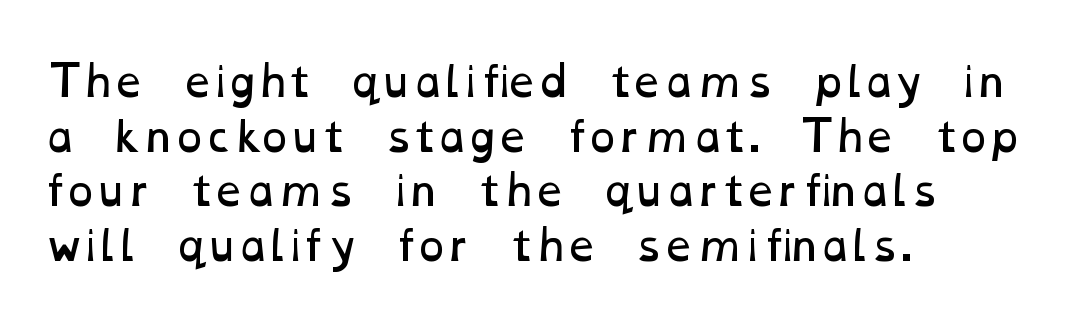
The characters are drawn with everyday or finer stroke widths. The typesetter chose a ragged-right arrangement here. The gaps between neighbouring characters are ordinary and unremarkable. This block has exactly the height ordinary leading produces. The baseline area is clear.
